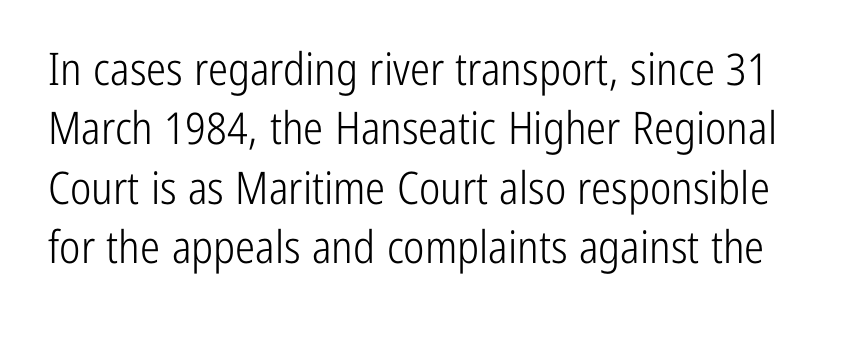
{"serif": "no", "italic": "no", "bold": "no", "weight": "light", "width": "condensed", "stroke_contrast": "low", "x_height": "medium", "monospaced": "no", "underline": "no", "line_spacing": "normal", "line_spacing_ratio": 1.32, "letter_spacing": "normal", "letter_spacing_em": 0.0, "glyph_px": 45}
